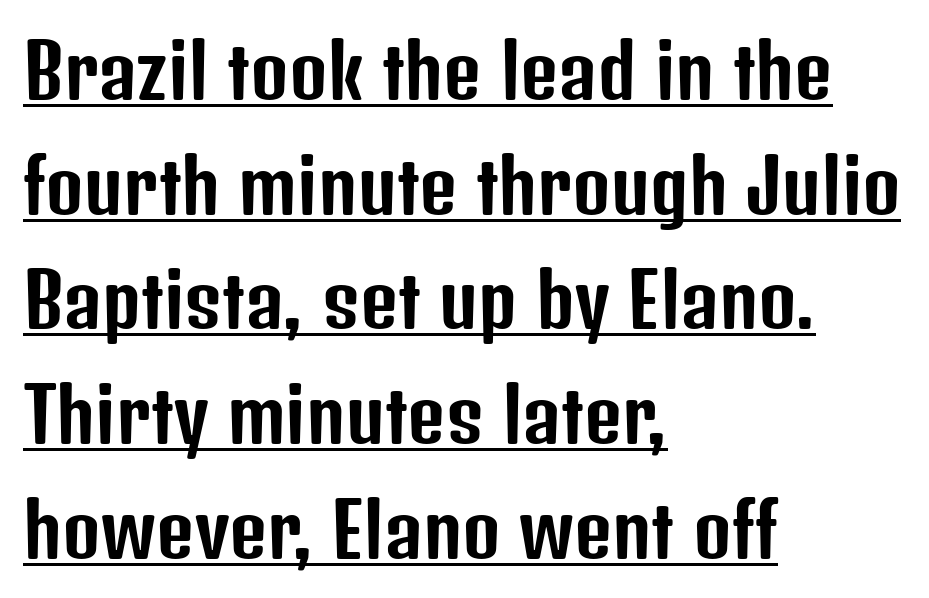
The image shows 74 px condensed sans-serif type, upright; set left-aligned, normal line spacing (1.55x), normal letter spacing, underlined; low stroke contrast and a medium x-height.
